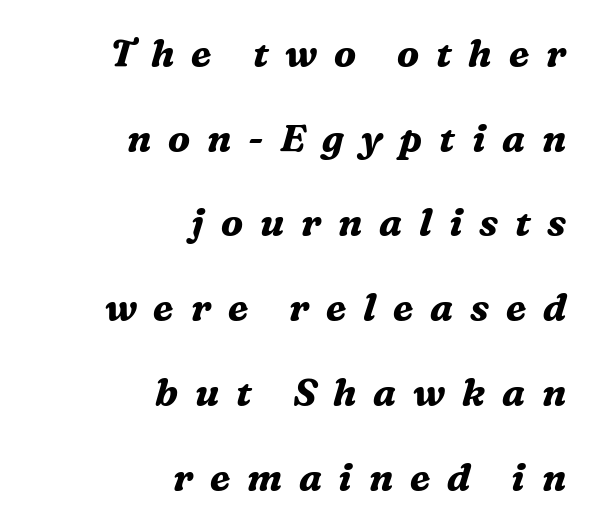
{"serif": "yes", "italic": "yes", "lean": "right", "slant_degrees": 16, "bold": "yes", "weight": "bold", "width": "normal", "stroke_contrast": "medium", "x_height": "medium", "monospaced": "no", "underline": "no", "align": "right", "line_spacing": "loose", "line_spacing_ratio": 2.23, "letter_spacing": "wide", "letter_spacing_em": 0.44, "glyph_px": 38}
